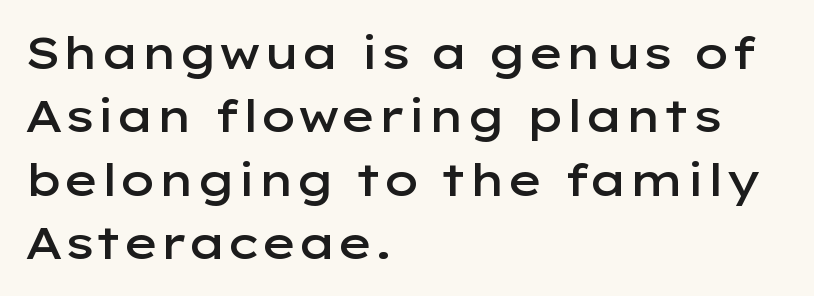
Students, note that the glyphs here touch the page at normal intervals. A typesetter would call this leading conventional body-copy spacing. Students, this is semibold: more ink than regular, less than bold. This sample uses an upright cut, with every glyph sitting square on the baseline.
